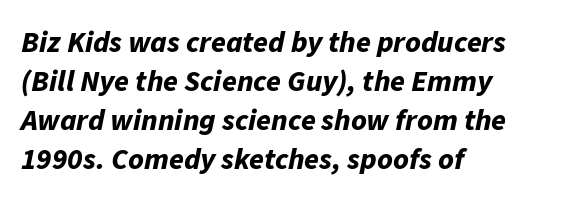
The font's italic variant was chosen for this text. Regarding leading, the lines here are spaced in the standard way. Unmarked baselines from the first word to the last. Each letter keeps its own natural width here, so spacing adapts to shape. The rendering anchors every line to the left-hand side.
